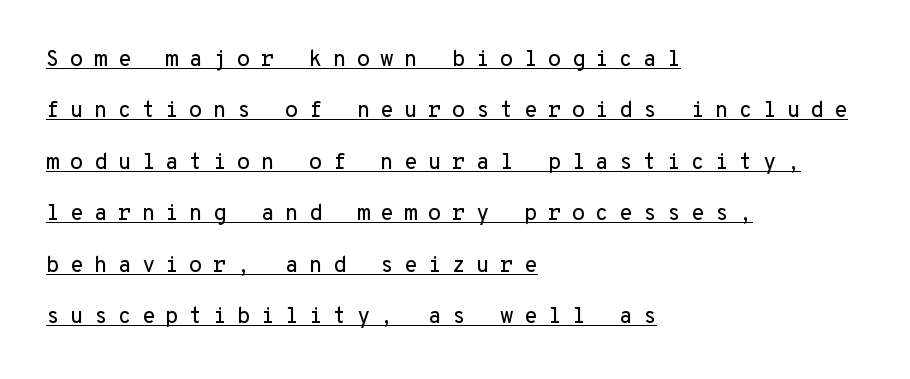
{"italic": "no", "underline": "yes", "align": "left", "line_spacing": "loose", "line_spacing_ratio": 2.34, "letter_spacing": "wide", "letter_spacing_em": 0.47, "glyph_px": 22}
